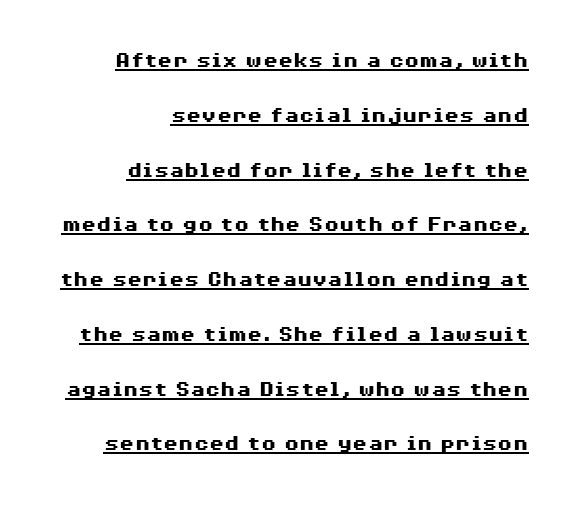
A full-strength bold gives these letters their thick strokes. No extra tracking has been applied to these lines. A student would call this right alignment; a typographer would say flush right, rag left. The rendered words wear a rule along their underside.
